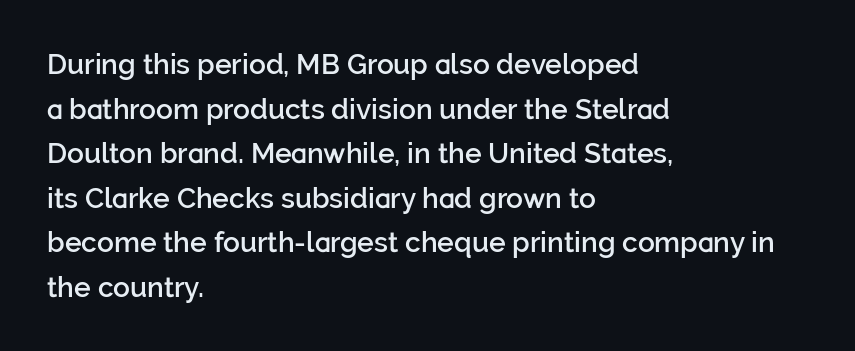
Proportional: the letters do not fall into vertical columns. The letters carry no serifs — their stems end cleanly without finishing strokes. The area under the type is left untouched. When letters stand straight like this, we call the style roman or upright. Caption: multi-line text, flush left, ragged right.
